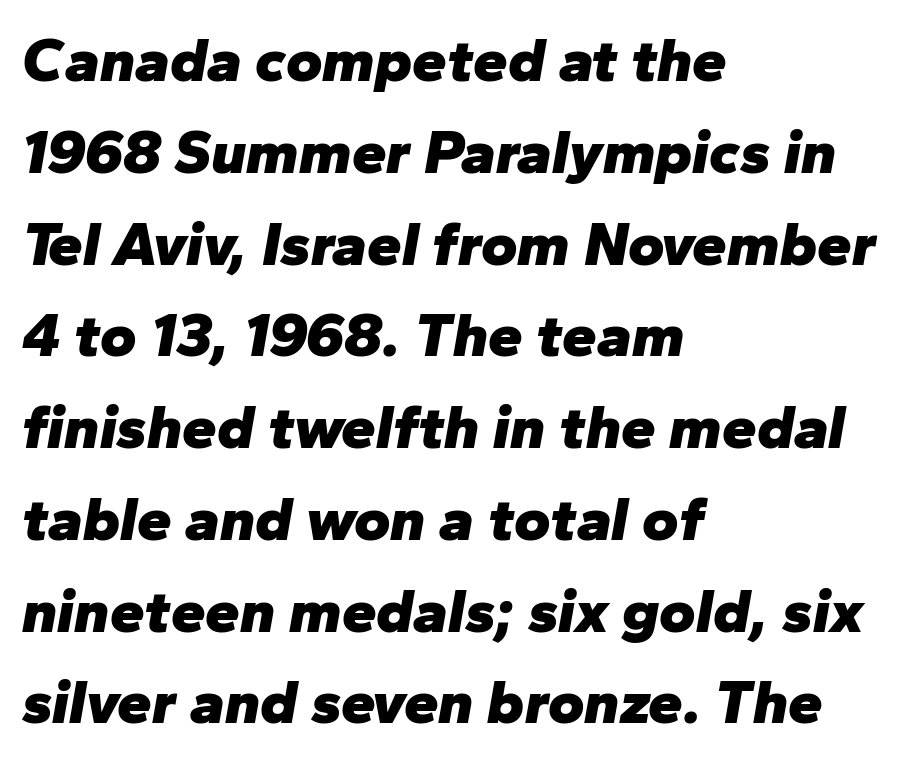
The image shows 62 px heavy type, italic (leaning right); set left-aligned, normal line spacing (1.48x), normal letter spacing, not underlined; low stroke contrast and a medium x-height.
